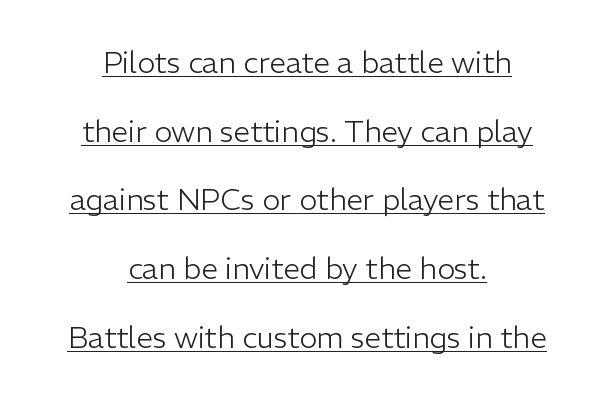
{"serif": "no", "italic": "no", "bold": "no", "weight": "light", "width": "normal", "stroke_contrast": "low", "x_height": "medium", "monospaced": "no", "underline": "yes", "align": "center", "line_spacing": "loose", "line_spacing_ratio": 2.29, "letter_spacing": "normal", "letter_spacing_em": 0.0, "glyph_px": 30}
